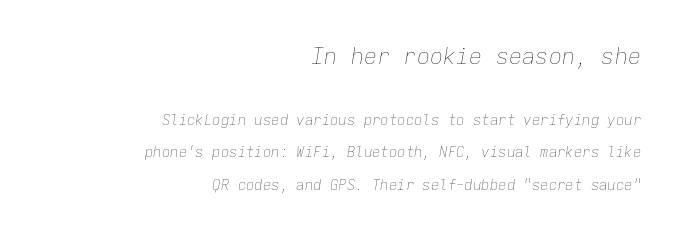
{"italic": "yes", "lean": "right", "slant_degrees": 9, "bold": "no", "underline": "no", "align": "right", "line_spacing": "loose", "line_spacing_ratio": 2.32, "letter_spacing": "normal", "letter_spacing_em": 0.0, "larger_block": "first", "size_ratio": 1.57, "glyph_px": 22}
